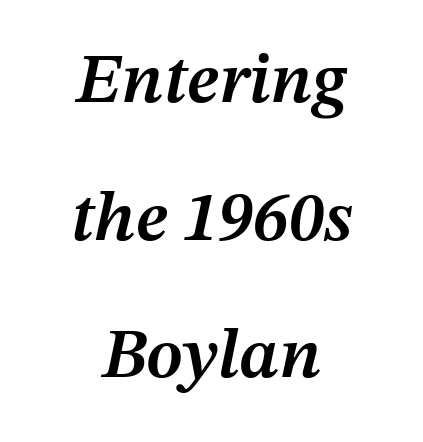
The image shows 71 px semibold type, italic (leaning right); set centered, loose line spacing (1.94x), normal letter spacing, not underlined; medium stroke contrast and a medium x-height.
